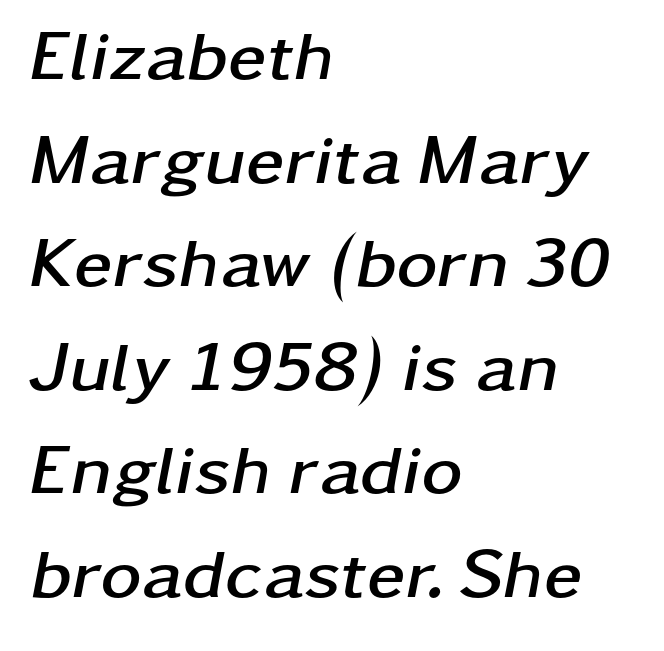
Tracking value appears to be zero — textbook default spacing. Stroke thickness is high; the sample reads as a true bold. The passage shown is not underscored anywhere. Interline gaps are of average width in this sample.
